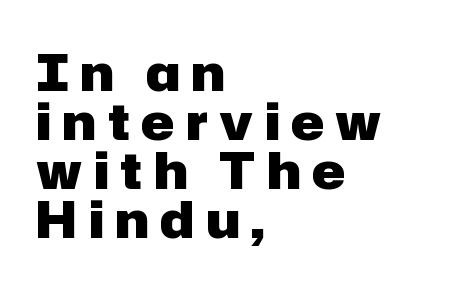
The image shows 50 px heavy sans-serif type, upright; set left-aligned, tight line spacing (0.98x), unusually wide letter spacing (+0.23 em), not underlined; low stroke contrast and a medium x-height.
